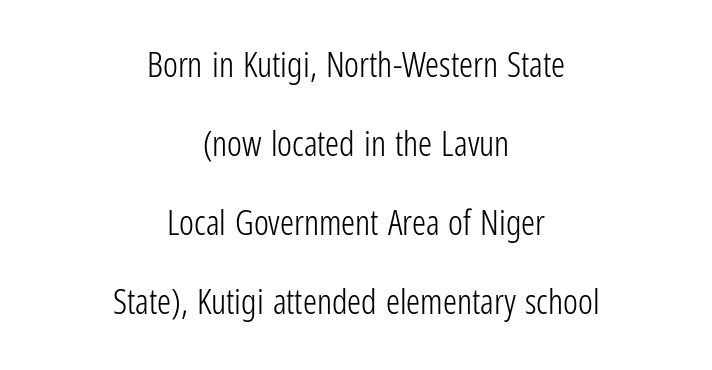
{"serif": "no", "italic": "no", "bold": "no", "weight": "light", "width": "condensed", "stroke_contrast": "low", "x_height": "medium", "monospaced": "no", "underline": "no", "align": "center", "line_spacing": "loose", "line_spacing_ratio": 2.26, "letter_spacing": "normal", "letter_spacing_em": 0.0, "glyph_px": 35}
